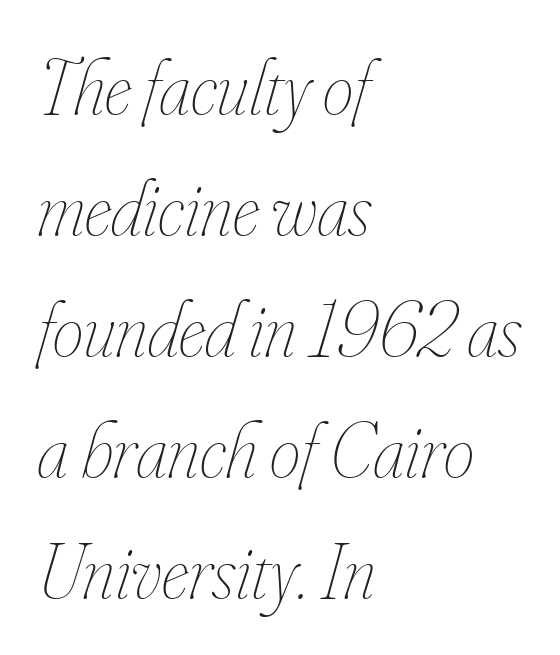
No extra tracking has been applied to these lines. No heavy texture on the line: the type isn't bold. The ragged edge is on the right, which tells us the setting is flush left. Rendered with sloped, italic letterforms. The block of text has a typical density, with ordinary space between rows.
